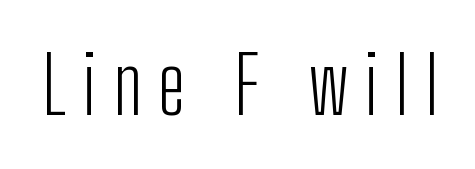
Look at the bottom of the vertical strokes: they stop flat, with no serifs. Think standard paragraph weight, or any step lighter than that. Descenders are the only things crossing below the line. The passage shown has open, widely tracked lettering throughout. These lines are rendered in a variable-pitch font.
